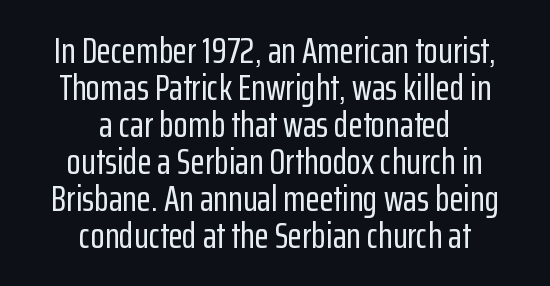
{"serif": "no", "italic": "no", "width": "condensed", "stroke_contrast": "low", "x_height": "medium", "monospaced": "no", "underline": "no", "align": "center", "line_spacing": "tight", "line_spacing_ratio": 1.0, "letter_spacing": "normal", "letter_spacing_em": 0.0, "glyph_px": 37}
